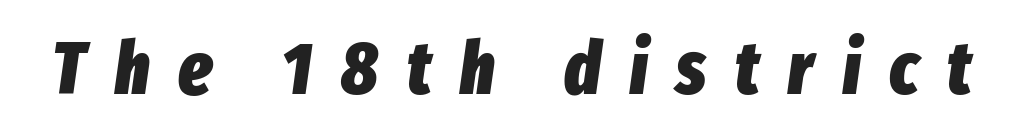
On the weight axis this lands at bold, roughly 700. This sample has the flowing, uneven cadence of proportional lettering. When letters slant like this, we call the style italic. Descender tails drop into unmarked territory.
